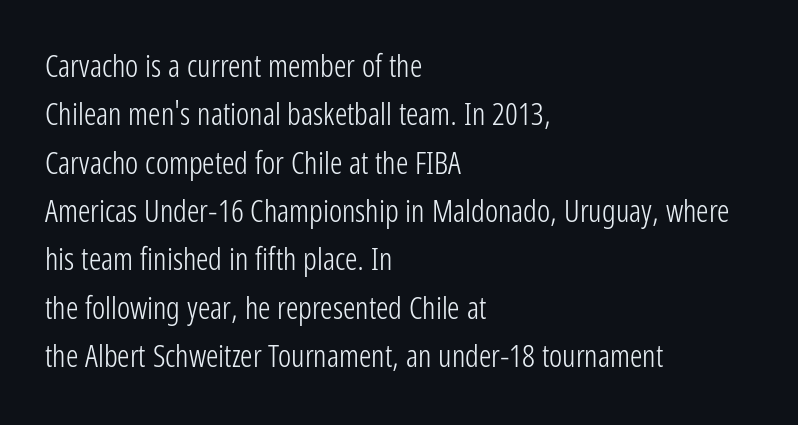
Q: Is the text bold? A: No.
Q: Is the text italic (slanted)? A: No, it is upright.
Q: Is the typeface a serif or a sans-serif typeface? A: Sans-serif.
Q: Is the text underlined? A: No.
Q: How is the paragraph aligned? A: Left-aligned.
Q: Is the spacing between letters normal or unusually wide? A: Normal.
Q: Is the spacing between lines tight, normal or loose? A: Normal.
Q: Width (condensed, normal, or wide)? A: Condensed.
Q: Stroke contrast? A: Low.
Q: x-height? A: Medium.
Q: Monospaced? A: No.
